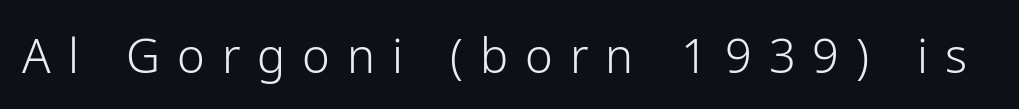
Q: Is the text bold? A: No.
Q: Is the text italic (slanted)? A: No, it is upright.
Q: Is the typeface a serif or a sans-serif typeface? A: Sans-serif.
Q: Is the text underlined? A: No.
Q: Is the spacing between letters normal or unusually wide? A: Unusually wide.
Q: Width (condensed, normal, or wide)? A: Normal.
Q: Stroke contrast? A: Low.
Q: x-height? A: Medium.
Q: Monospaced? A: No.
